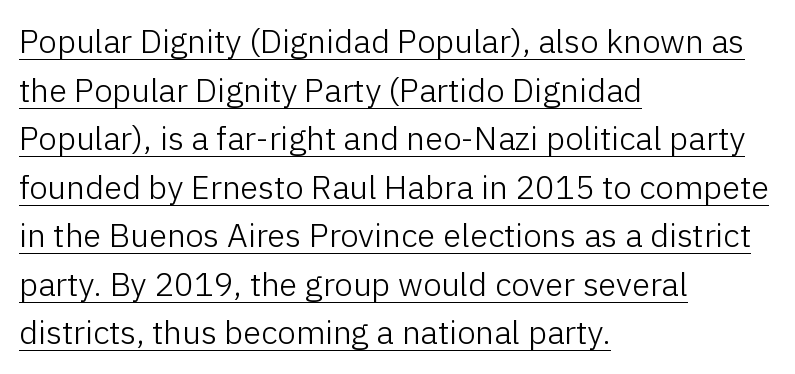
Observe the ordinary spacing: letters are neighbours, not strangers. Heft: none added — not bold. Honestly, the underline is the first thing you notice here. The text block is weighted toward the left margin, trailing off unevenly rightward. Think of a printed novel: that variable character pitch is what you see here. Font category for this specimen: sans-serif.
